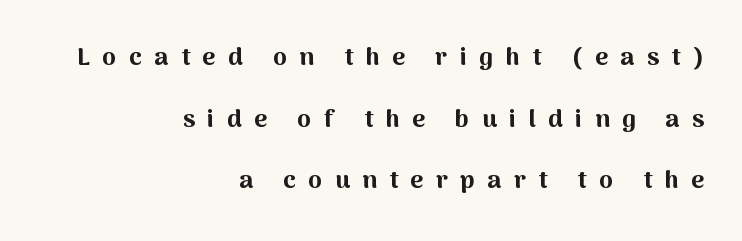
The image shows 25 px bold type, upright; set right-aligned, loose line spacing (2.47x), unusually wide letter spacing (+0.5 em), not underlined.
